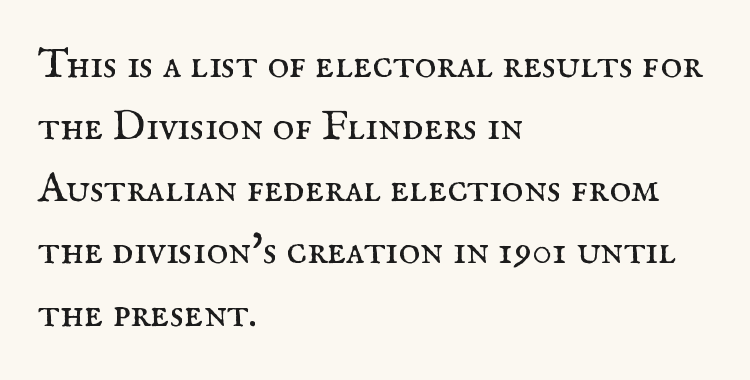
The image shows 42 px regular-weight serif type, upright; set left-aligned, normal line spacing (1.48x), normal letter spacing, not underlined; medium stroke contrast and a small x-height.
